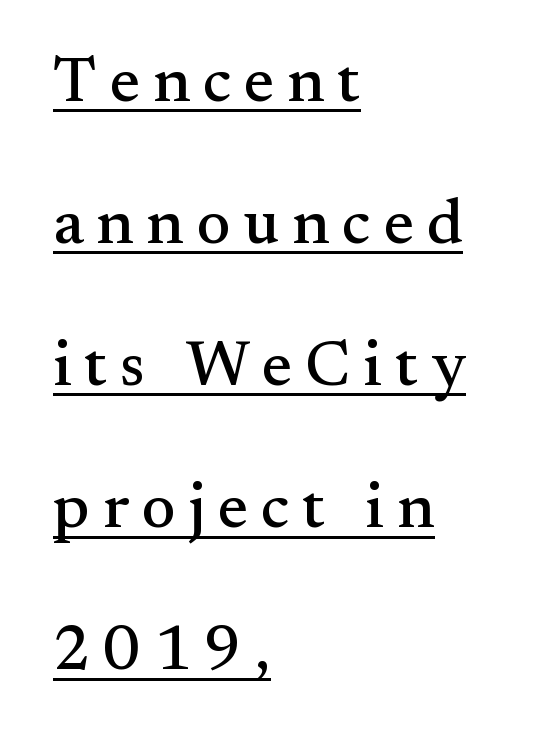
{"serif": "yes", "italic": "no", "width": "normal", "stroke_contrast": "medium", "x_height": "small", "monospaced": "no", "underline": "yes", "align": "left", "line_spacing": "loose", "line_spacing_ratio": 2.22, "letter_spacing": "wide", "letter_spacing_em": 0.2, "glyph_px": 64}
